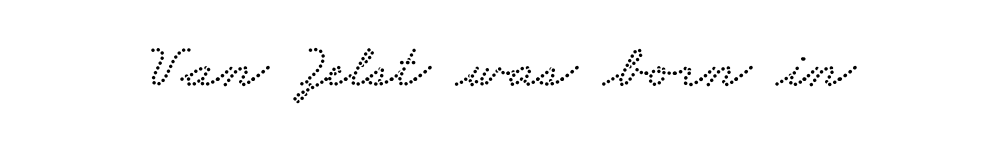
Q: Is the typeface a serif or a sans-serif typeface? A: Serif.
Q: Is the text underlined? A: No.
Q: Is the spacing between letters normal or unusually wide? A: Normal.
Q: Width (condensed, normal, or wide)? A: Wide.
Q: Stroke contrast? A: Low.
Q: x-height? A: Small.
Q: Monospaced? A: No.
